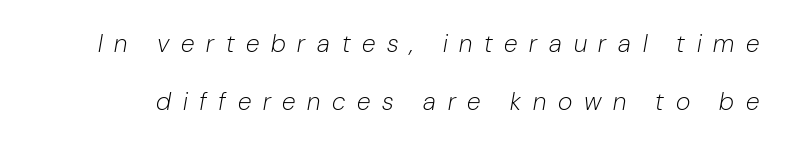
{"italic": "yes", "lean": "right", "slant_degrees": 10, "bold": "no", "underline": "no", "line_spacing": "loose", "line_spacing_ratio": 2.34, "letter_spacing": "wide", "letter_spacing_em": 0.47, "glyph_px": 25}
